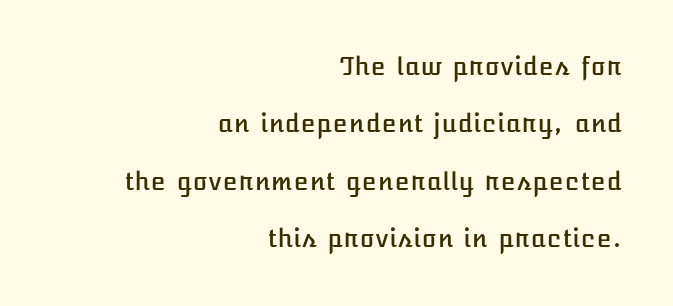
{"italic": "no", "underline": "no", "align": "right", "line_spacing": "loose", "line_spacing_ratio": 2.39, "letter_spacing": "normal", "letter_spacing_em": 0.0, "glyph_px": 24}
